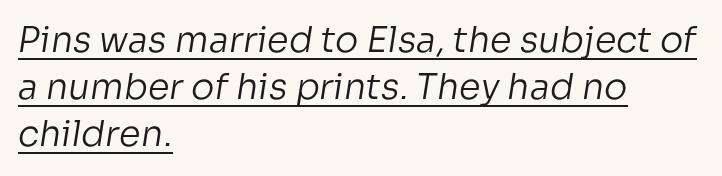
{"serif": "no", "bold": "no", "weight": "regular", "width": "normal", "stroke_contrast": "low", "x_height": "medium", "monospaced": "no", "underline": "yes", "align": "left", "line_spacing": "normal", "line_spacing_ratio": 1.35, "letter_spacing": "normal", "letter_spacing_em": 0.0, "glyph_px": 35}
